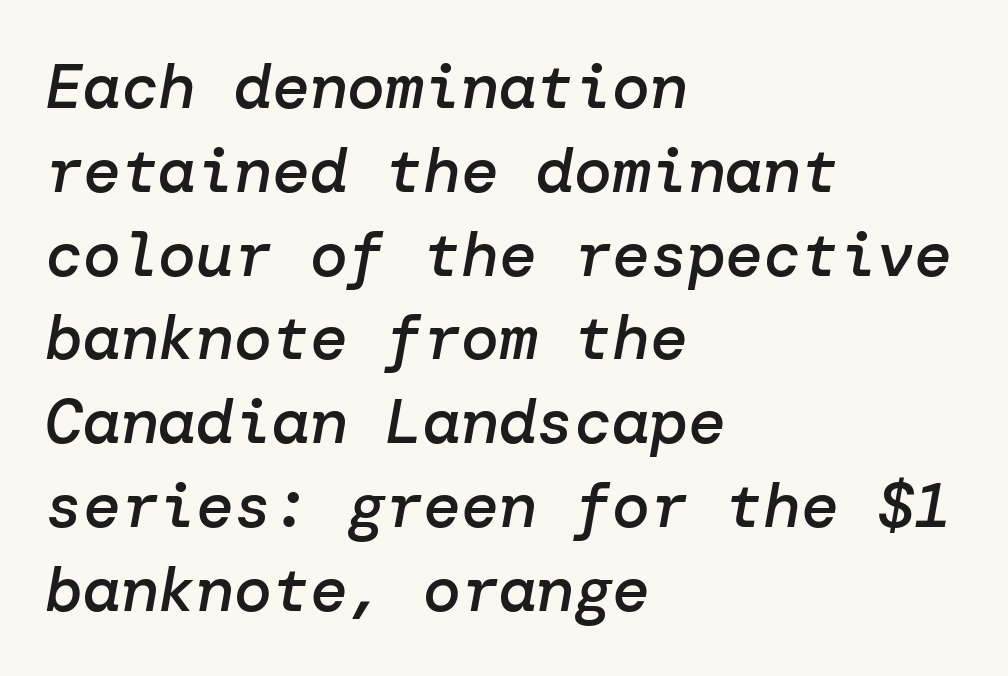
Q: Is the text bold? A: Semi-bold.
Q: Is the text italic (slanted)? A: Yes, it leans right by about 10 degrees.
Q: Is the text underlined? A: No.
Q: How is the paragraph aligned? A: Left-aligned.
Q: Is the spacing between letters normal or unusually wide? A: Normal.
Q: Is the spacing between lines tight, normal or loose? A: Normal.
Q: Width (condensed, normal, or wide)? A: Normal.
Q: Stroke contrast? A: Low.
Q: x-height? A: Medium.
